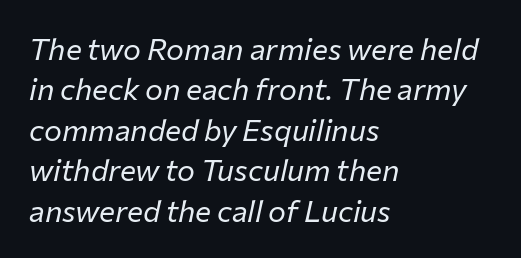
Q: Is the text bold? A: No.
Q: Is the text italic (slanted)? A: Yes, it leans right by about 12 degrees.
Q: Is the text underlined? A: No.
Q: How is the paragraph aligned? A: Left-aligned.
Q: Is the spacing between letters normal or unusually wide? A: Normal.
Q: Is the spacing between lines tight, normal or loose? A: Normal.
Q: Width (condensed, normal, or wide)? A: Normal.
Q: Stroke contrast? A: Low.
Q: x-height? A: Medium.
Q: Monospaced? A: No.
